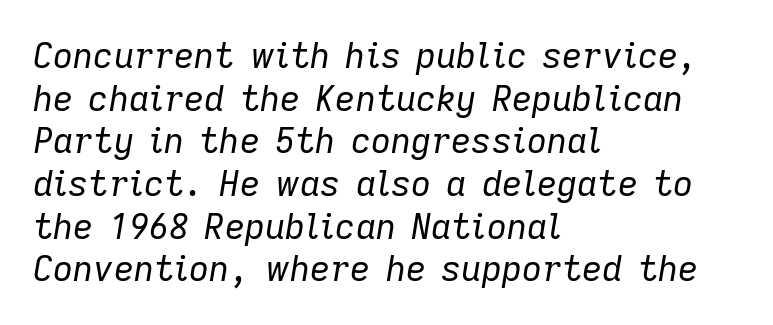
{"italic": "yes", "lean": "right", "slant_degrees": 9, "bold": "no", "weight": "regular", "width": "normal", "stroke_contrast": "low", "x_height": "medium", "monospaced": "no", "underline": "no", "align": "left", "line_spacing_ratio": 1.22, "letter_spacing": "normal", "letter_spacing_em": 0.0, "glyph_px": 35}
